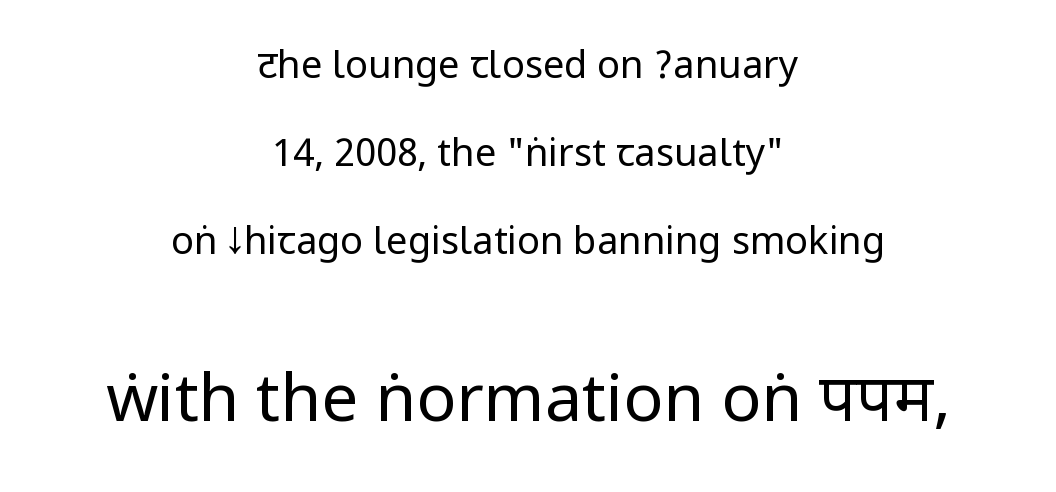
Q: Is the text bold? A: No.
Q: Is the text italic (slanted)? A: No, it is upright.
Q: Is the typeface a serif or a sans-serif typeface? A: Sans-serif.
Q: Is the text underlined? A: No.
Q: How is the paragraph aligned? A: Centered.
Q: Is the spacing between letters normal or unusually wide? A: Normal.
Q: Is the spacing between lines tight, normal or loose? A: Loose.
Q: Which block of text is set in a larger size, the first (top) or the second (bottom)? A: The second (bottom) one.
Q: Width (condensed, normal, or wide)? A: Condensed.
Q: Stroke contrast? A: Low.
